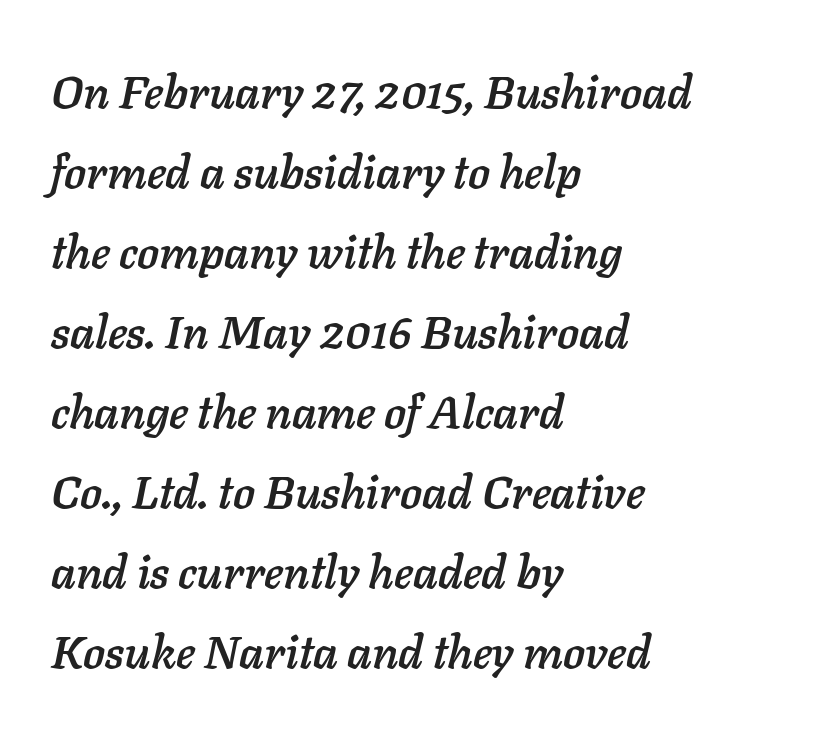
{"italic": "yes", "lean": "right", "slant_degrees": 11, "width": "normal", "stroke_contrast": "low", "x_height": "medium", "monospaced": "no", "underline": "no", "align": "left", "line_spacing_ratio": 1.74, "letter_spacing": "normal", "letter_spacing_em": 0.0, "glyph_px": 46}
